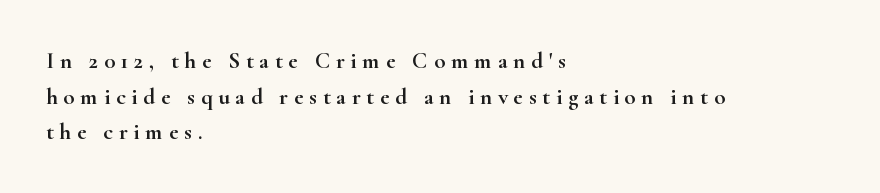
The image shows 23 px text type, upright; set left-aligned, normal line spacing (1.55x), unusually wide letter spacing (+0.25 em), not underlined.
